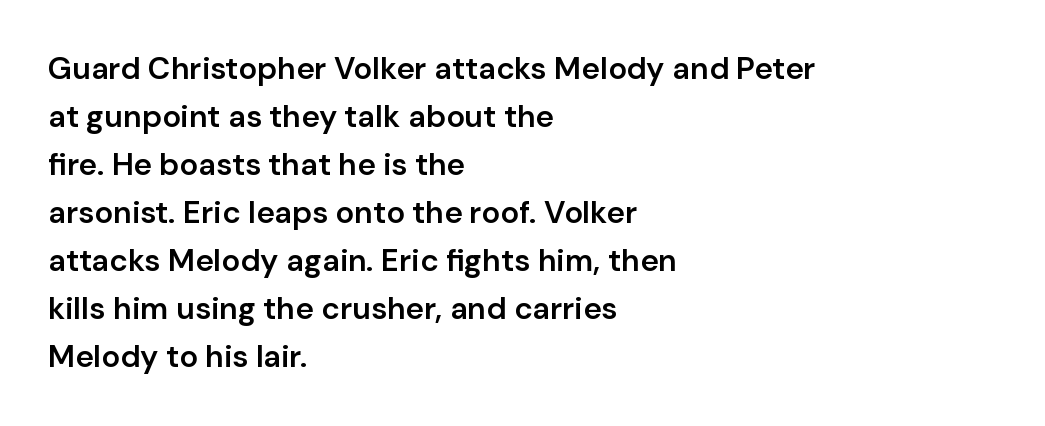
Q: Is the text bold? A: Semi-bold.
Q: Is the text italic (slanted)? A: No, it is upright.
Q: Is the typeface a serif or a sans-serif typeface? A: Sans-serif.
Q: Is the text underlined? A: No.
Q: How is the paragraph aligned? A: Left-aligned.
Q: Is the spacing between letters normal or unusually wide? A: Normal.
Q: Is the spacing between lines tight, normal or loose? A: Normal.
Q: Width (condensed, normal, or wide)? A: Normal.
Q: Stroke contrast? A: Low.
Q: x-height? A: Medium.
Q: Monospaced? A: No.
